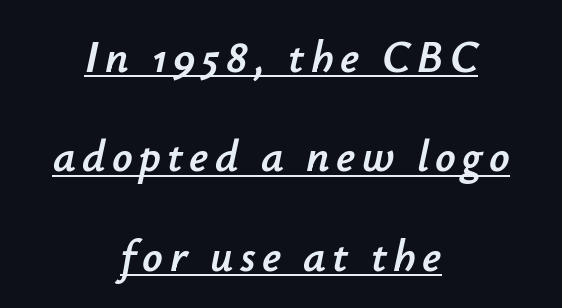
{"italic": "yes", "lean": "right", "slant_degrees": 12, "width": "normal", "stroke_contrast": "low", "x_height": "small", "monospaced": "no", "underline": "yes", "align": "center", "line_spacing": "loose", "line_spacing_ratio": 2.21, "glyph_px": 45}
